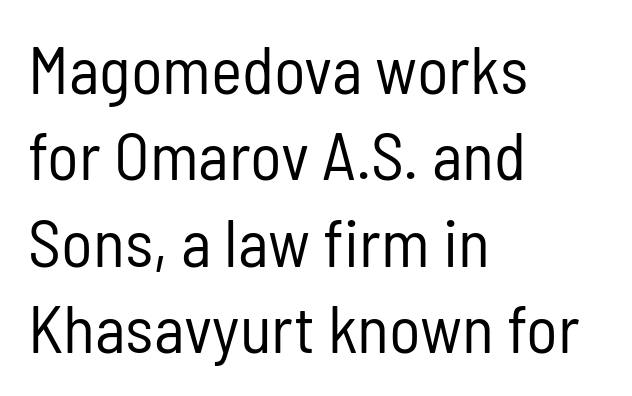
Q: Is the text bold? A: No.
Q: Is the text italic (slanted)? A: No, it is upright.
Q: Is the typeface a serif or a sans-serif typeface? A: Sans-serif.
Q: Is the text underlined? A: No.
Q: How is the paragraph aligned? A: Left-aligned.
Q: Is the spacing between letters normal or unusually wide? A: Normal.
Q: Is the spacing between lines tight, normal or loose? A: Normal.
Q: Width (condensed, normal, or wide)? A: Condensed.
Q: Stroke contrast? A: Low.
Q: x-height? A: Medium.
Q: Monospaced? A: No.
